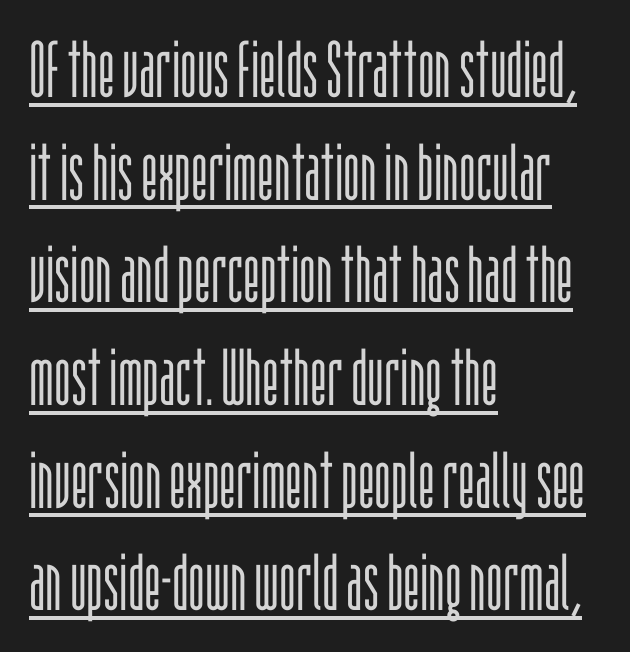
Q: Is the text bold? A: No.
Q: Is the text italic (slanted)? A: No, it is upright.
Q: Is the typeface a serif or a sans-serif typeface? A: Sans-serif.
Q: Is the text underlined? A: Yes.
Q: How is the paragraph aligned? A: Left-aligned.
Q: Is the spacing between letters normal or unusually wide? A: Normal.
Q: Is the spacing between lines tight, normal or loose? A: Normal.
Q: Width (condensed, normal, or wide)? A: Condensed.
Q: Stroke contrast? A: Low.
Q: x-height? A: Large.
Q: Monospaced? A: No.
